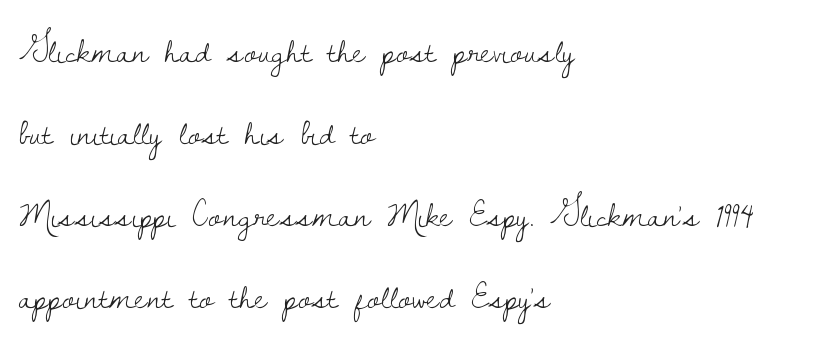
{"serif": "yes", "bold": "no", "weight": "light", "width": "normal", "stroke_contrast": "low", "x_height": "small", "monospaced": "no", "underline": "no", "align": "left", "line_spacing": "loose", "line_spacing_ratio": 2.16, "letter_spacing": "normal", "letter_spacing_em": 0.0, "glyph_px": 38}
